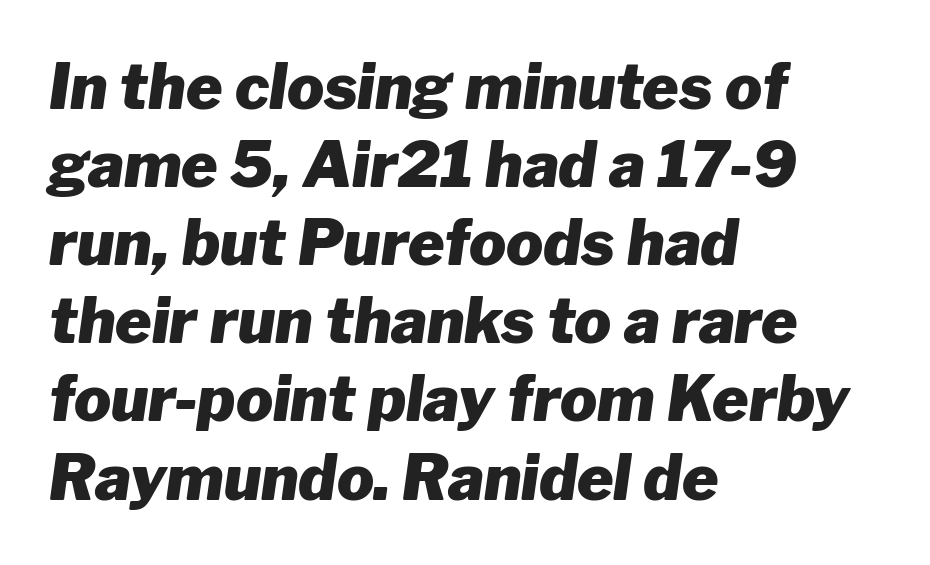
Q: Is the text bold? A: Yes.
Q: Is the text italic (slanted)? A: Yes, it leans right by about 8 degrees.
Q: Is the text underlined? A: No.
Q: How is the paragraph aligned? A: Left-aligned.
Q: Is the spacing between letters normal or unusually wide? A: Normal.
Q: Is the spacing between lines tight, normal or loose? A: Normal.
Q: Width (condensed, normal, or wide)? A: Normal.
Q: Stroke contrast? A: Low.
Q: x-height? A: Medium.
Q: Monospaced? A: No.
